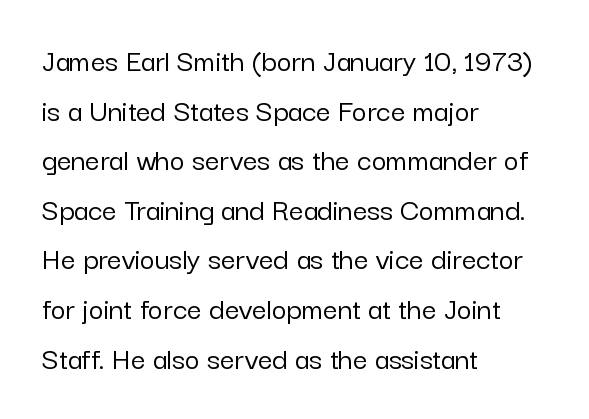
Q: Is the text italic (slanted)? A: No, it is upright.
Q: Is the typeface a serif or a sans-serif typeface? A: Sans-serif.
Q: Is the text underlined? A: No.
Q: How is the paragraph aligned? A: Left-aligned.
Q: Is the spacing between letters normal or unusually wide? A: Normal.
Q: Is the spacing between lines tight, normal or loose? A: Normal.
Q: Width (condensed, normal, or wide)? A: Normal.
Q: Stroke contrast? A: Low.
Q: x-height? A: Medium.
Q: Monospaced? A: No.
